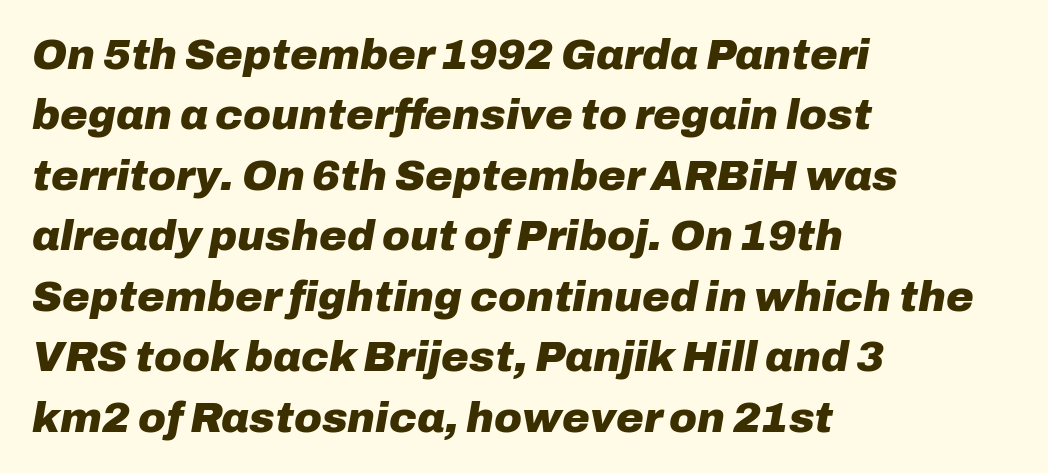
Q: Is the text bold? A: Yes.
Q: Is the text italic (slanted)? A: Yes, it leans right by about 10 degrees.
Q: Is the text underlined? A: No.
Q: How is the paragraph aligned? A: Left-aligned.
Q: Is the spacing between letters normal or unusually wide? A: Normal.
Q: Is the spacing between lines tight, normal or loose? A: Normal.
Q: Width (condensed, normal, or wide)? A: Normal.
Q: Stroke contrast? A: Low.
Q: x-height? A: Medium.
Q: Monospaced? A: No.
